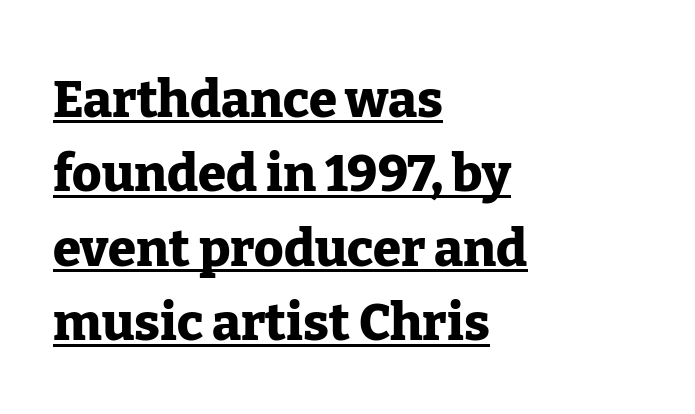
The image shows 51 px heavy serif type, upright; set left-aligned, normal line spacing (1.46x), normal letter spacing, underlined; low stroke contrast and a medium x-height.
